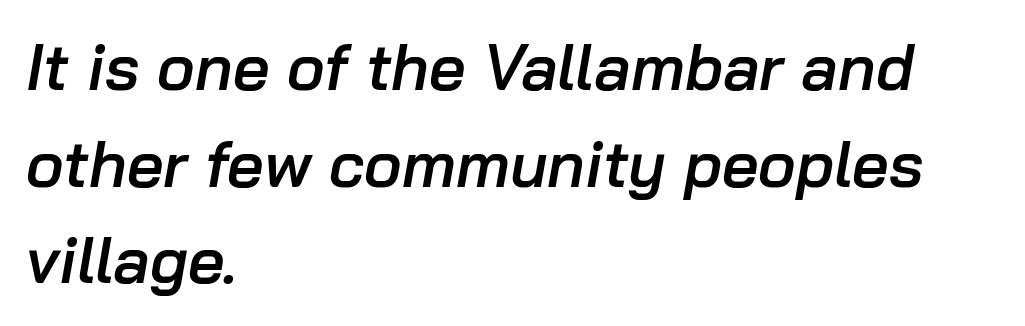
Notice how the passage keeps a crisp vertical edge on the left only. Here the designer chose a conventional face with non-uniform glyph widths. In terms of weight, the rendering is demibold, just under bold. Rule under the text: the space is simply empty. The rendering applies a slant to the glyphs.
